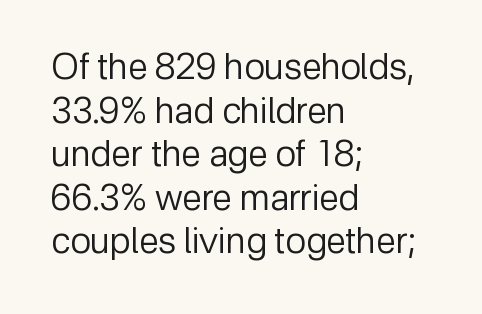
If you drew a line through each stem, it would be perfectly vertical. Regarding serifs, this sample does without them. Is this a heavy cut? Hardly; it is regular or lighter. No word sits above an underline.
